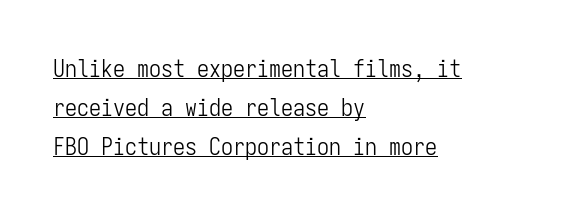
{"italic": "no", "bold": "no", "underline": "yes", "align": "left", "line_spacing": "normal", "line_spacing_ratio": 1.63, "letter_spacing": "normal", "letter_spacing_em": 0.0, "glyph_px": 24}
